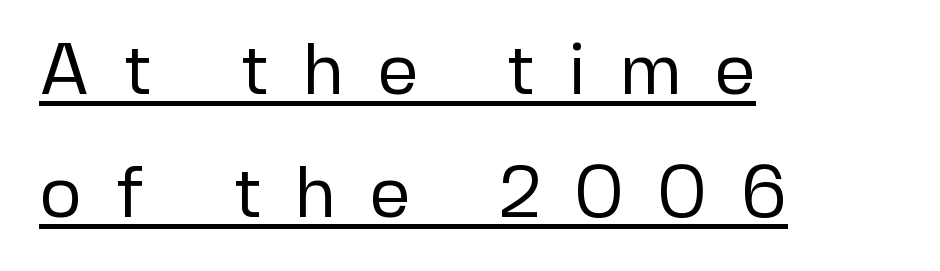
The image shows 73 px regular-weight sans-serif type, upright; set left-aligned, normal line spacing (1.68x), unusually wide letter spacing (+0.45 em), underlined; low stroke contrast and a medium x-height.
